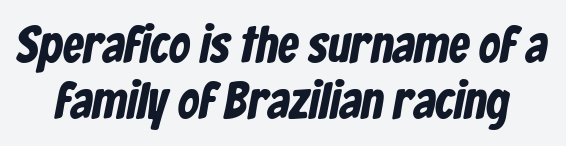
Q: Is the typeface a serif or a sans-serif typeface? A: Sans-serif.
Q: Is the text underlined? A: No.
Q: Is the spacing between letters normal or unusually wide? A: Normal.
Q: Is the spacing between lines tight, normal or loose? A: Tight.
Q: Width (condensed, normal, or wide)? A: Condensed.
Q: Stroke contrast? A: Low.
Q: x-height? A: Medium.
Q: Monospaced? A: No.
